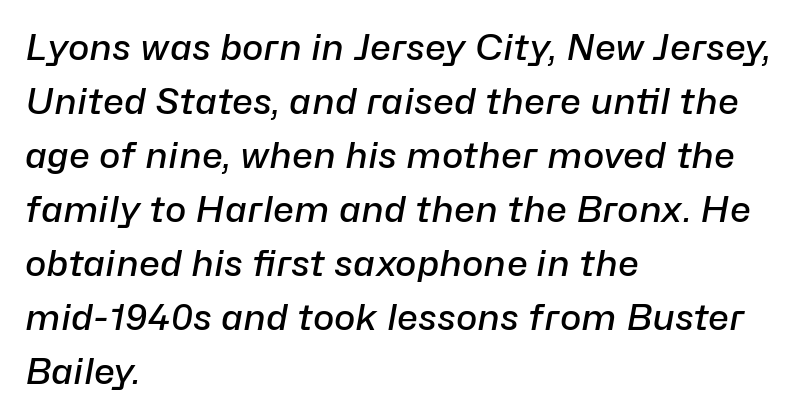
Here the glyphs are tracked normally, forming tight word shapes. Strokes here are thickened, but only to semibold level. Leading matches the norm, producing a regular column. These lines are set flush left with a ragged right edge. Glance below the letters and you will spot only blank space. Spacing verdict: proportional, widths tailored to each character.
